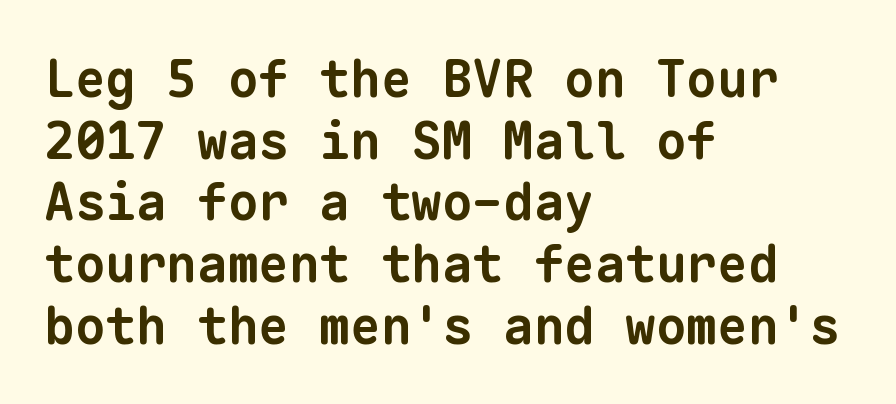
Type style note: lacks serifs. Underline: absent. You could count columns in this text — the font is strictly monospaced. This is heavy type, rendered in bold.
